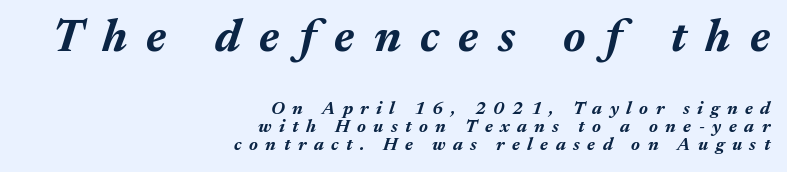
The image shows 46 px bold type, italic (leaning right); set right-aligned, tight line spacing (1.0x), unusually wide letter spacing (+0.42 em), not underlined; the first (top) block is 2.56x larger; medium stroke contrast and a medium x-height.
